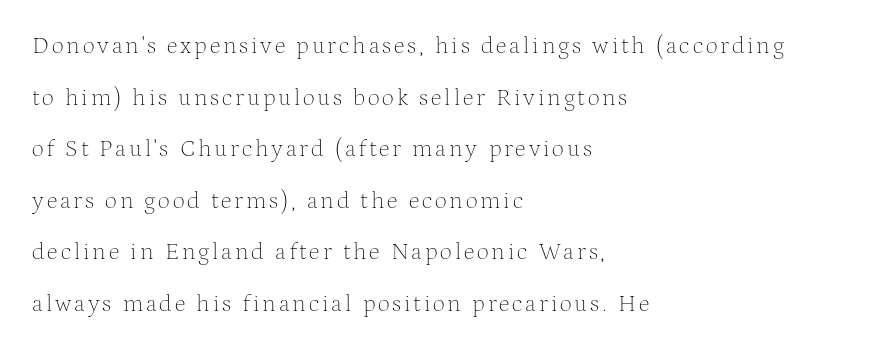
Caption: multi-line text, flush left, ragged right. These lines were composed using upright roman letters. Unmarked baselines from the first word to the last. The space between consecutive lines is lavish. Heft: none added — not bold.
